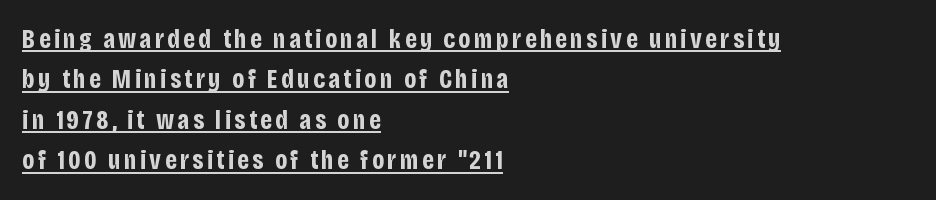
{"italic": "no", "bold": "yes", "underline": "yes", "align": "left", "line_spacing": "normal", "line_spacing_ratio": 1.5, "glyph_px": 27}
